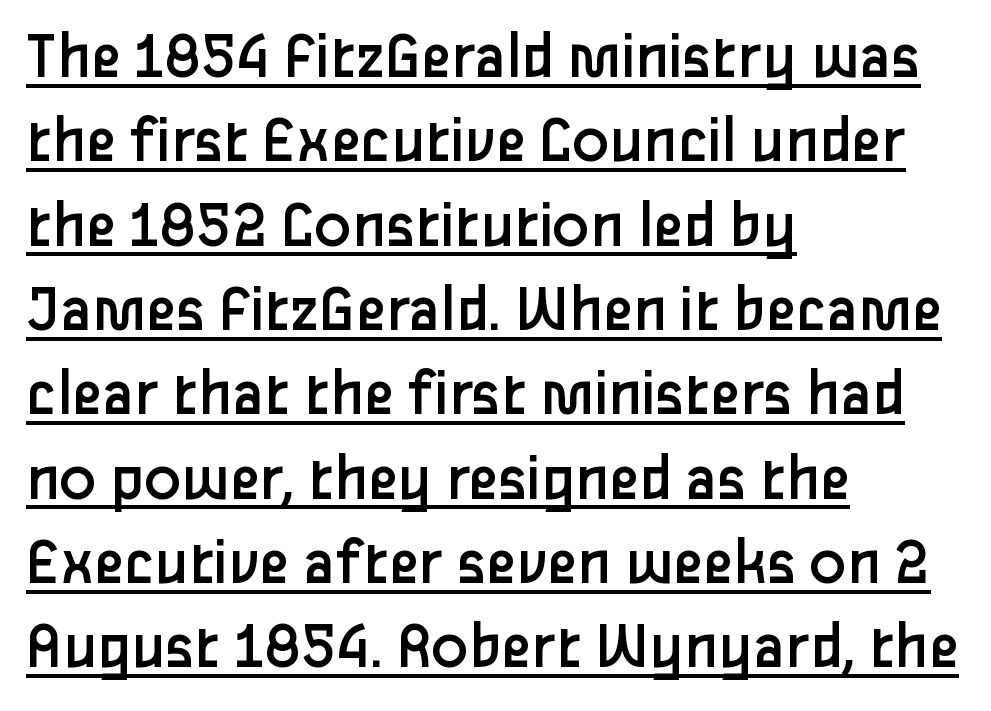
Q: Is the text bold? A: No.
Q: Is the text italic (slanted)? A: No, it is upright.
Q: Is the typeface a serif or a sans-serif typeface? A: Sans-serif.
Q: Is the text underlined? A: Yes.
Q: How is the paragraph aligned? A: Left-aligned.
Q: Is the spacing between letters normal or unusually wide? A: Normal.
Q: Width (condensed, normal, or wide)? A: Normal.
Q: Stroke contrast? A: Low.
Q: x-height? A: Medium.
Q: Monospaced? A: No.
